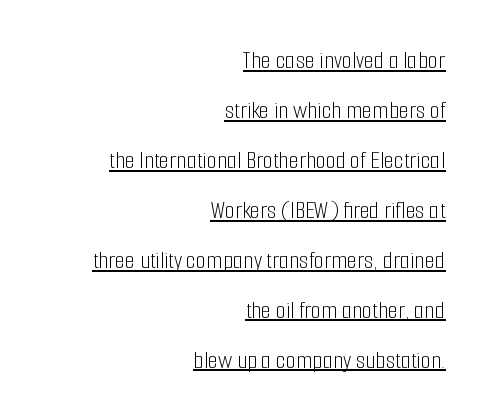
{"italic": "no", "bold": "no", "underline": "yes", "align": "right", "line_spacing": "loose", "line_spacing_ratio": 1.92, "letter_spacing": "normal", "letter_spacing_em": 0.0, "glyph_px": 26}
